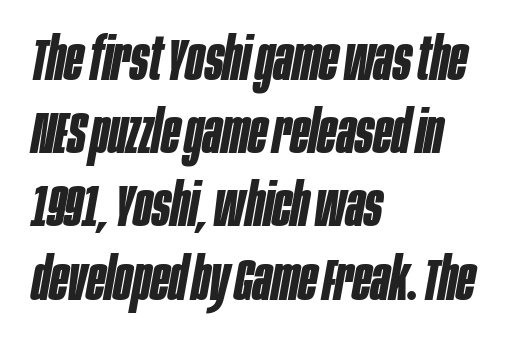
{"italic": "yes", "lean": "right", "slant_degrees": 10, "bold": "yes", "weight": "bold", "width": "condensed", "stroke_contrast": "low", "x_height": "large", "monospaced": "no", "underline": "no", "align": "left", "line_spacing_ratio": 1.22, "letter_spacing": "normal", "letter_spacing_em": 0.0, "glyph_px": 60}
